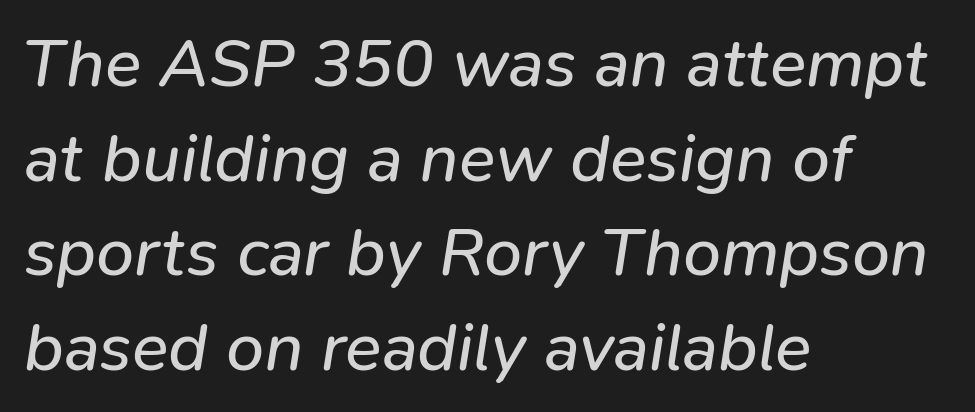
Lines of text with bare space underneath. The axis of the letterforms is tilted away from vertical. Notice how the passage keeps a crisp vertical edge on the left only. Letters have the restrained weight of plain body copy at most. The letters advance in unequal steps, a hallmark of proportional type. This rendering leaves character spacing at its baseline value.
